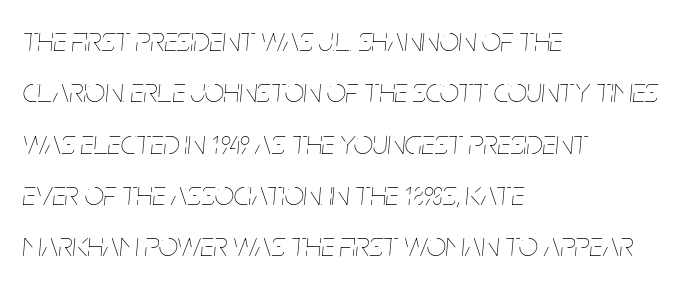
Q: Is the text bold? A: No.
Q: Is the text italic (slanted)? A: Yes, it leans right by about 5 degrees.
Q: Is the text underlined? A: No.
Q: How is the paragraph aligned? A: Left-aligned.
Q: Is the spacing between letters normal or unusually wide? A: Normal.
Q: Is the spacing between lines tight, normal or loose? A: Normal.
Q: Width (condensed, normal, or wide)? A: Condensed.
Q: Stroke contrast? A: Low.
Q: x-height? A: Large.
Q: Monospaced? A: No.
